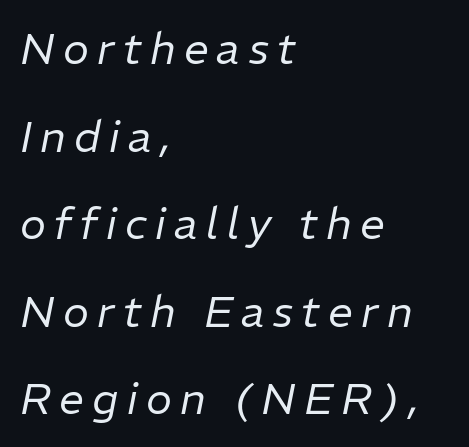
The image shows 44 px regular-weight type, italic (leaning right); set left-aligned, loose line spacing (1.99x), not underlined; low stroke contrast and a medium x-height.
